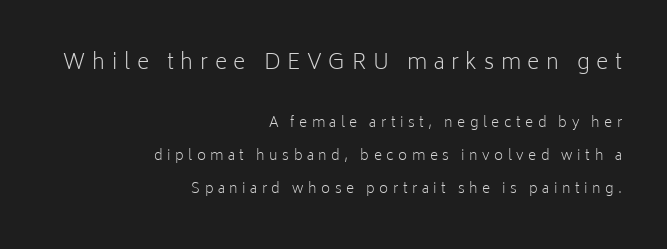
The image shows 21 px text type, upright; set right-aligned, loose line spacing (2.36x), unusually wide letter spacing (+0.32 em), not underlined; the first (top) block is 1.5x larger.
